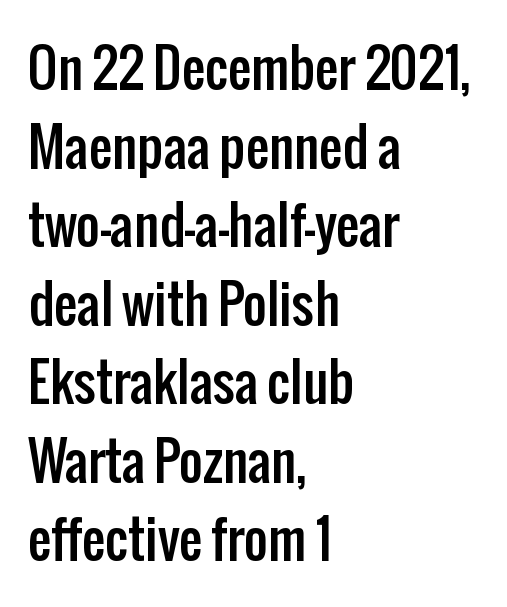
Type without underlining. Does the copy run flush right? No — it runs flush left. The face used here is proportionally spaced, like ordinary book or web type. This sample uses plain, unmodified letter spacing. Reading down the column, the eye jumps a familiar distance to each next line. This is roman type, the default non-slanted kind.
